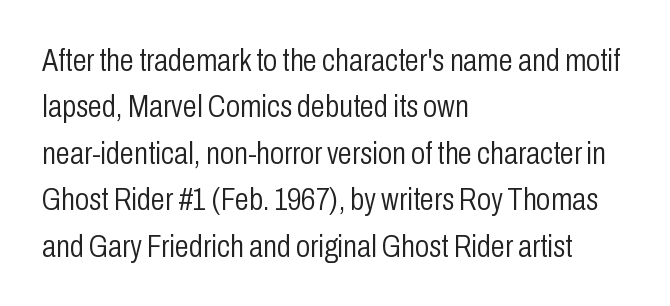
The image shows 32 px light, condensed sans-serif type, upright; set left-aligned, normal line spacing (1.45x), normal letter spacing, not underlined; low stroke contrast and a medium x-height.
